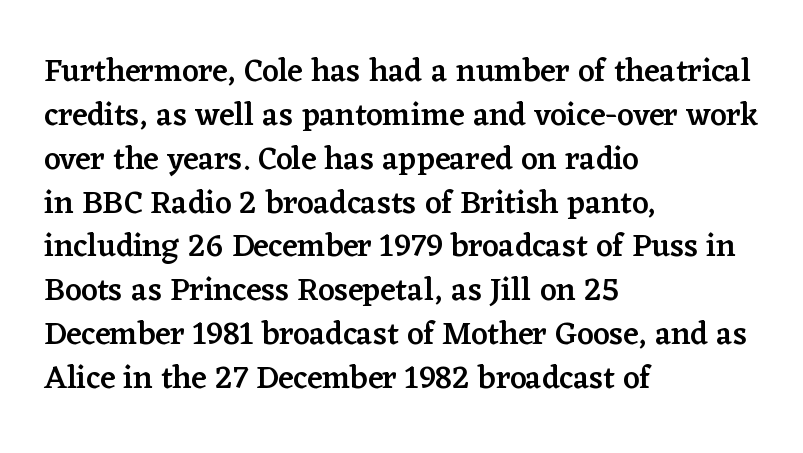
{"serif": "yes", "italic": "no", "bold": "semi", "weight": "semibold", "width": "normal", "stroke_contrast": "low", "x_height": "medium", "monospaced": "no", "underline": "no", "align": "left", "line_spacing": "normal", "line_spacing_ratio": 1.37, "letter_spacing": "normal", "letter_spacing_em": 0.0, "glyph_px": 32}
